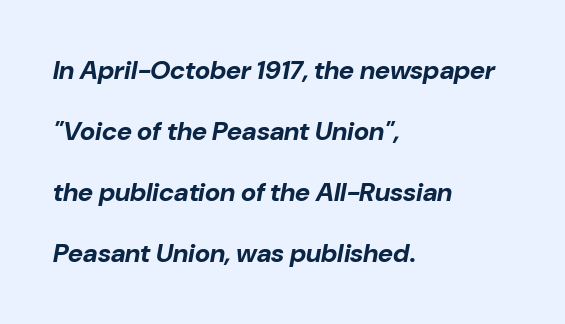
{"italic": "yes", "lean": "right", "slant_degrees": 10, "bold": "yes", "underline": "no", "align": "left", "line_spacing": "loose", "line_spacing_ratio": 2.34, "letter_spacing": "normal", "letter_spacing_em": 0.0, "glyph_px": 26}
